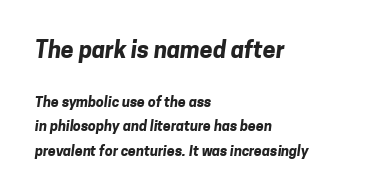
The image shows 23 px bold type; set left-aligned, line spacing 1.73x, normal letter spacing, not underlined; the first (top) block is 1.64x larger.
